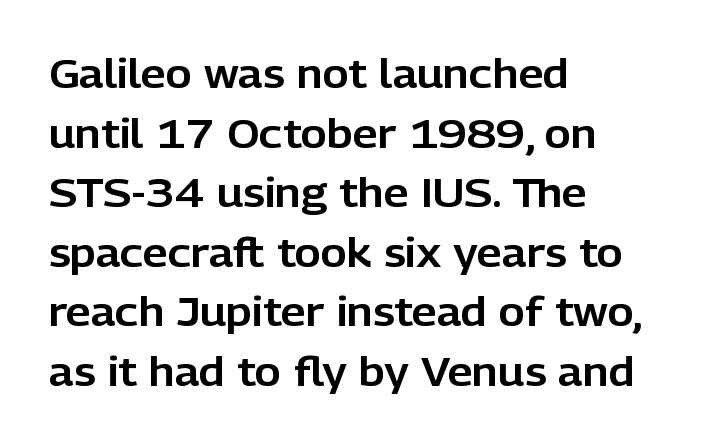
{"serif": "no", "italic": "no", "width": "normal", "stroke_contrast": "low", "x_height": "medium", "monospaced": "no", "underline": "no", "align": "left", "line_spacing": "normal", "line_spacing_ratio": 1.49, "letter_spacing": "normal", "letter_spacing_em": 0.0, "glyph_px": 40}
